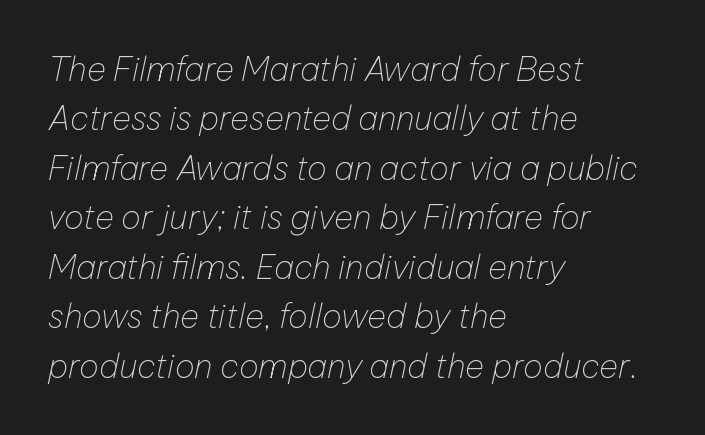
Q: Is the text bold? A: No.
Q: Is the text italic (slanted)? A: Yes, it leans right by about 12 degrees.
Q: Is the text underlined? A: No.
Q: How is the paragraph aligned? A: Left-aligned.
Q: Is the spacing between letters normal or unusually wide? A: Normal.
Q: Is the spacing between lines tight, normal or loose? A: Normal.
Q: Width (condensed, normal, or wide)? A: Normal.
Q: Stroke contrast? A: Low.
Q: x-height? A: Medium.
Q: Monospaced? A: No.
